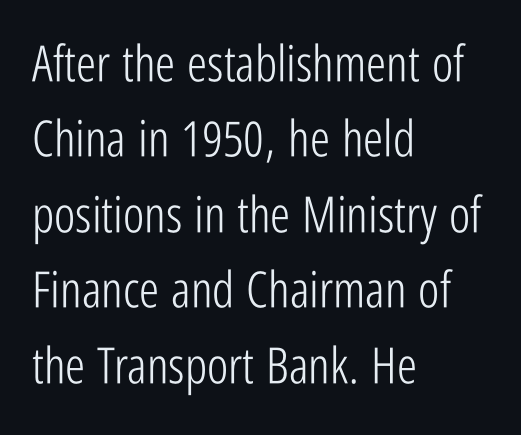
{"serif": "no", "italic": "no", "bold": "no", "weight": "light", "width": "condensed", "stroke_contrast": "low", "x_height": "medium", "monospaced": "no", "underline": "no", "align": "left", "line_spacing": "normal", "line_spacing_ratio": 1.51, "letter_spacing": "normal", "letter_spacing_em": 0.0, "glyph_px": 50}
